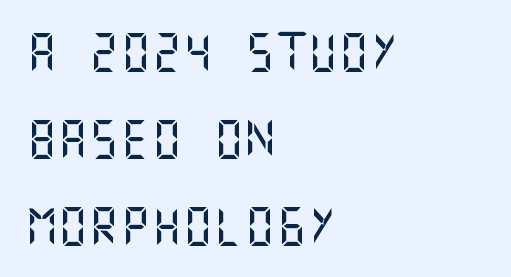
Q: Is the text italic (slanted)? A: No, it is upright.
Q: Is the typeface a serif or a sans-serif typeface? A: Sans-serif.
Q: Is the text underlined? A: No.
Q: How is the paragraph aligned? A: Left-aligned.
Q: Is the spacing between letters normal or unusually wide? A: Normal.
Q: Is the spacing between lines tight, normal or loose? A: Loose.
Q: Width (condensed, normal, or wide)? A: Normal.
Q: Stroke contrast? A: Medium.
Q: x-height? A: Large.
